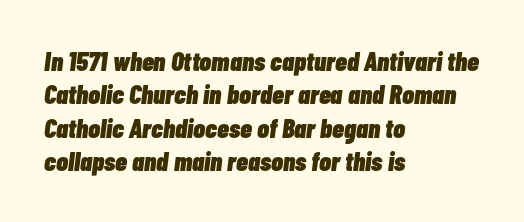
The image shows 27 px bold type, italic (leaning right); set left-aligned, line spacing 1.24x, normal letter spacing, not underlined.
